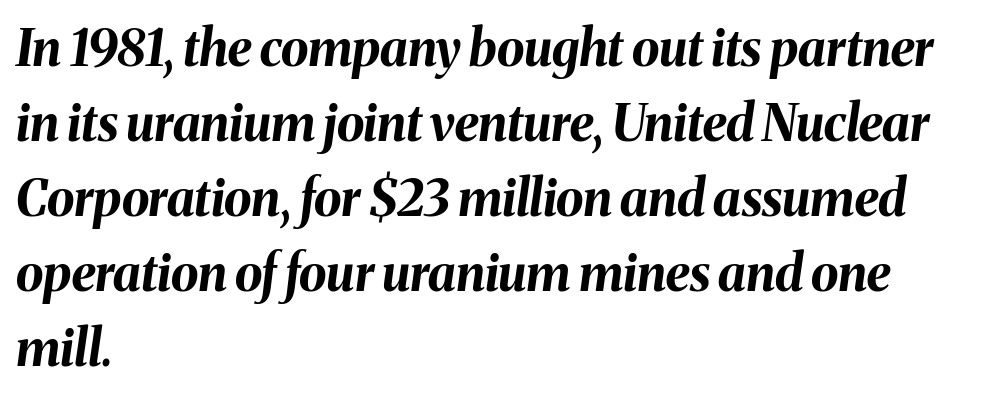
Q: Is the text bold? A: Yes.
Q: Is the text italic (slanted)? A: Yes, it leans right by about 8 degrees.
Q: Is the text underlined? A: No.
Q: How is the paragraph aligned? A: Left-aligned.
Q: Is the spacing between letters normal or unusually wide? A: Normal.
Q: Is the spacing between lines tight, normal or loose? A: Normal.
Q: Width (condensed, normal, or wide)? A: Normal.
Q: Stroke contrast? A: Medium.
Q: x-height? A: Medium.
Q: Monospaced? A: No.
